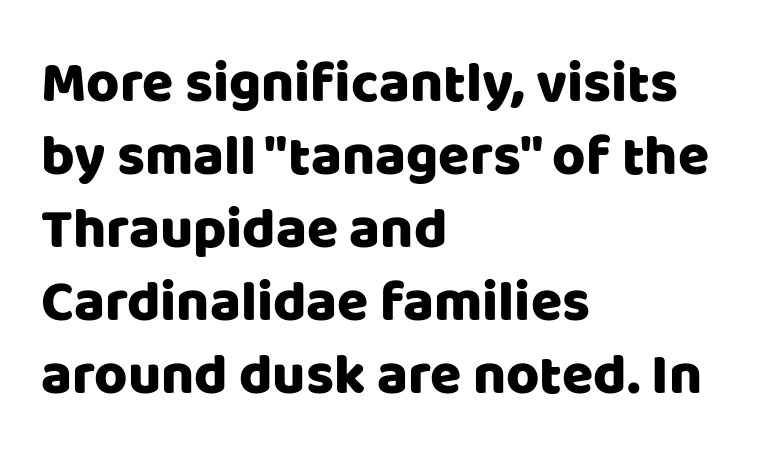
The image shows 57 px sans-serif type, upright; set left-aligned, normal line spacing (1.28x), normal letter spacing, not underlined; low stroke contrast and a large x-height.
